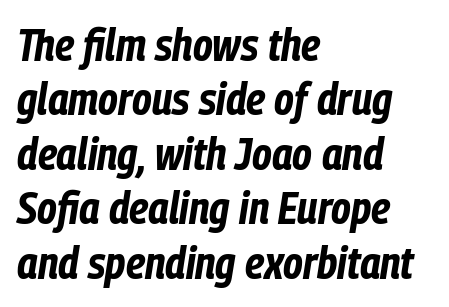
Each letter keeps its own natural width here, so spacing adapts to shape. Is the block centered? No — it sits flush against the left margin. Only glyphs here, with clear space below each row. Does the weight exceed regular? Yes, all the way to bold. The lettering tilts uniformly, giving the passage an italic look.
